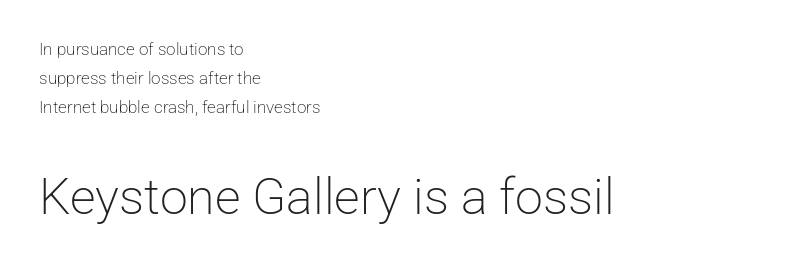
{"serif": "no", "italic": "no", "bold": "no", "weight": "light", "width": "normal", "stroke_contrast": "low", "x_height": "medium", "monospaced": "no", "underline": "no", "align": "left", "line_spacing_ratio": 1.72, "letter_spacing": "normal", "letter_spacing_em": 0.0, "larger_block": "second", "size_ratio": 2.94, "glyph_px": 50}
